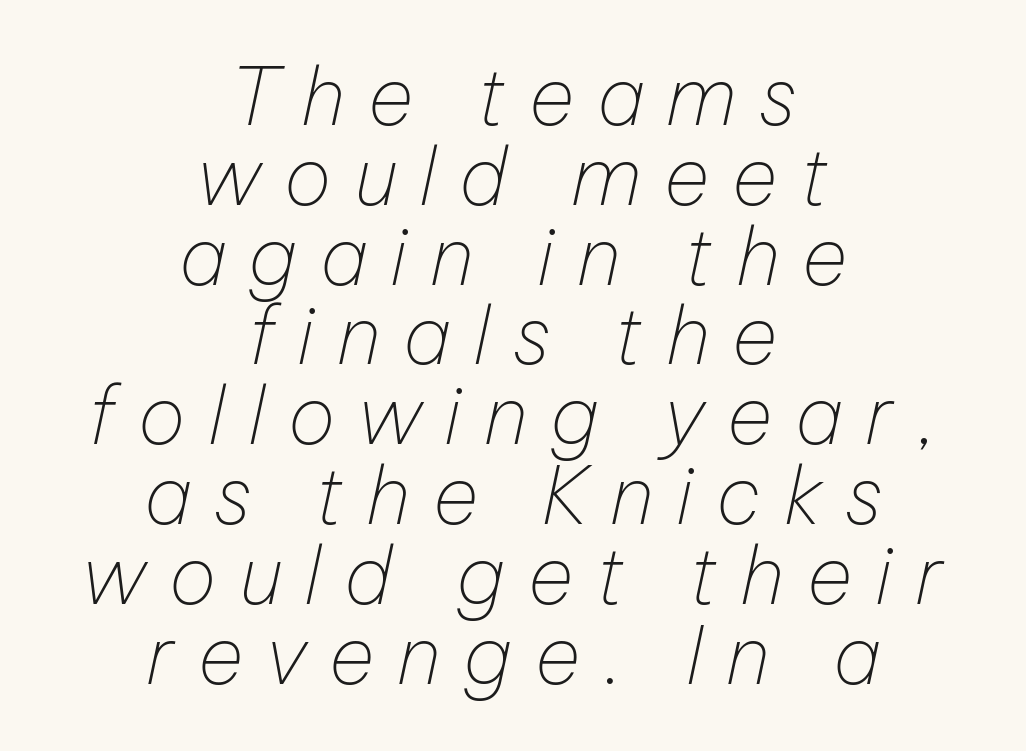
Q: Is the text bold? A: No.
Q: Is the text italic (slanted)? A: Yes, it leans right by about 12 degrees.
Q: Is the text underlined? A: No.
Q: How is the paragraph aligned? A: Centered.
Q: Is the spacing between letters normal or unusually wide? A: Unusually wide.
Q: Is the spacing between lines tight, normal or loose? A: Tight.
Q: Width (condensed, normal, or wide)? A: Normal.
Q: Stroke contrast? A: Low.
Q: x-height? A: Medium.
Q: Monospaced? A: No.
